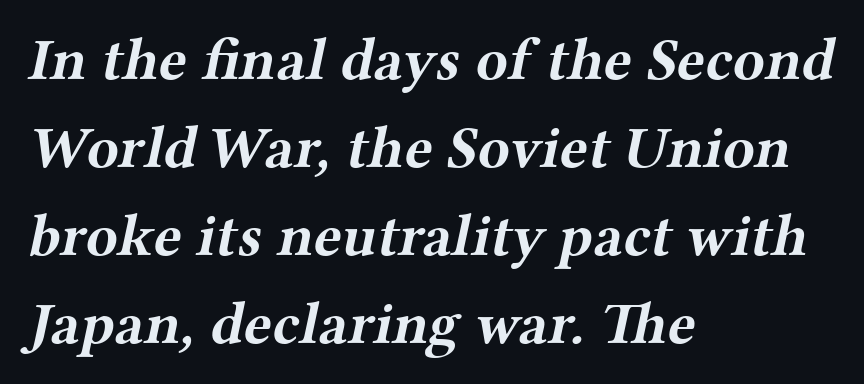
The image shows 59 px bold, wide serif type; set left-aligned, normal line spacing (1.49x), normal letter spacing, not underlined; medium stroke contrast and a medium x-height.
